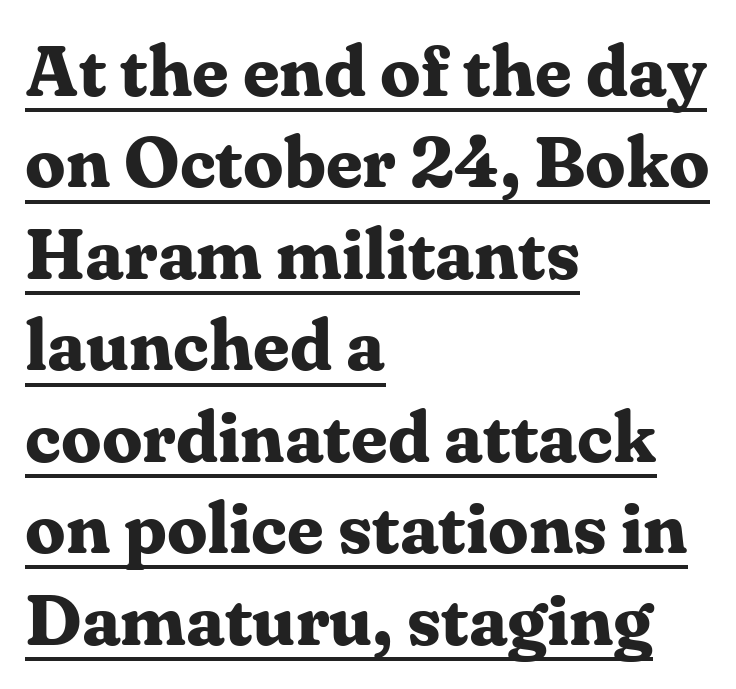
Q: Is the text bold? A: Yes.
Q: Is the text italic (slanted)? A: No, it is upright.
Q: Is the typeface a serif or a sans-serif typeface? A: Serif.
Q: Is the text underlined? A: Yes.
Q: How is the paragraph aligned? A: Left-aligned.
Q: Is the spacing between letters normal or unusually wide? A: Normal.
Q: Is the spacing between lines tight, normal or loose? A: Normal.
Q: Width (condensed, normal, or wide)? A: Normal.
Q: Stroke contrast? A: Medium.
Q: x-height? A: Medium.
Q: Monospaced? A: No.
